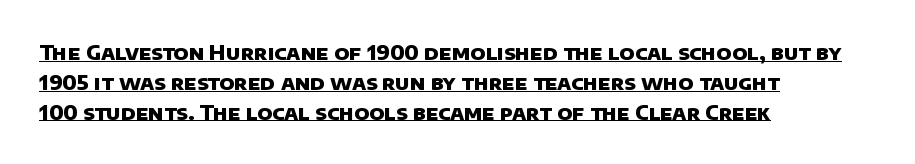
{"bold": "yes", "underline": "yes", "align": "left", "line_spacing": "normal", "line_spacing_ratio": 1.49, "letter_spacing": "normal", "letter_spacing_em": 0.0, "glyph_px": 20}
